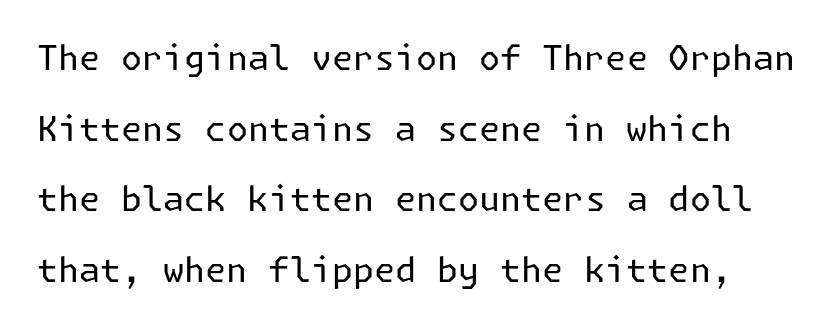
{"serif": "no", "italic": "no", "bold": "no", "weight": "regular", "width": "normal", "stroke_contrast": "low", "x_height": "medium", "underline": "no", "line_spacing": "loose", "line_spacing_ratio": 2.08, "letter_spacing": "normal", "letter_spacing_em": 0.0, "glyph_px": 34}
